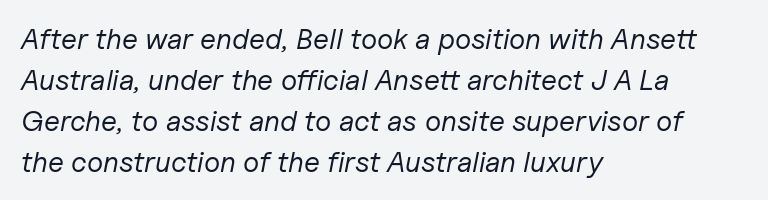
{"italic": "yes", "lean": "right", "slant_degrees": 11, "bold": "no", "weight": "regular", "width": "normal", "stroke_contrast": "low", "x_height": "medium", "monospaced": "no", "underline": "no", "align": "left", "line_spacing": "normal", "line_spacing_ratio": 1.41, "letter_spacing": "normal", "letter_spacing_em": 0.0, "glyph_px": 29}
